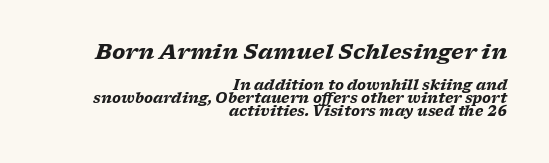
The image shows 21 px bold type, italic (leaning right); set right-aligned, tight line spacing (0.95x), normal letter spacing, not underlined; the first (top) block is 1.5x larger.
